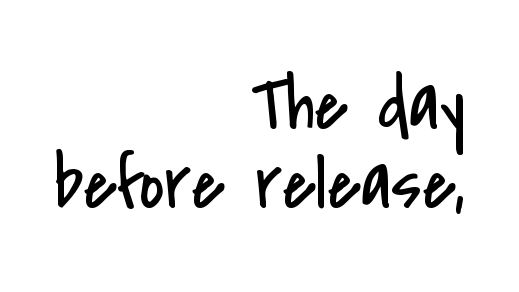
{"serif": "no", "italic": "no", "bold": "no", "weight": "regular", "width": "condensed", "stroke_contrast": "low", "x_height": "small", "monospaced": "no", "underline": "no", "align": "right", "line_spacing": "tight", "line_spacing_ratio": 1.03, "letter_spacing": "normal", "letter_spacing_em": 0.0, "glyph_px": 77}
